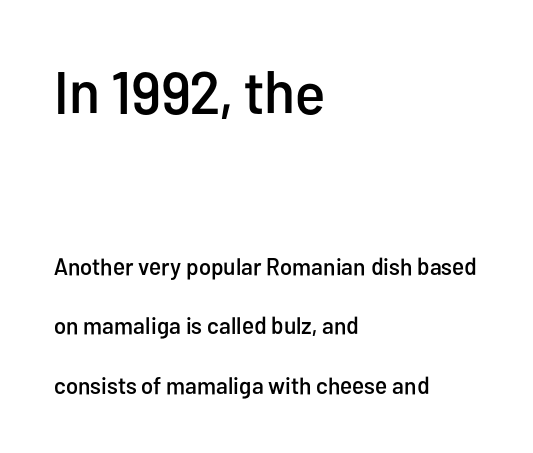
{"serif": "no", "italic": "no", "width": "condensed", "stroke_contrast": "low", "x_height": "medium", "monospaced": "no", "underline": "no", "align": "left", "line_spacing": "loose", "line_spacing_ratio": 2.48, "letter_spacing": "normal", "letter_spacing_em": 0.0, "larger_block": "first", "size_ratio": 2.5, "glyph_px": 60}
